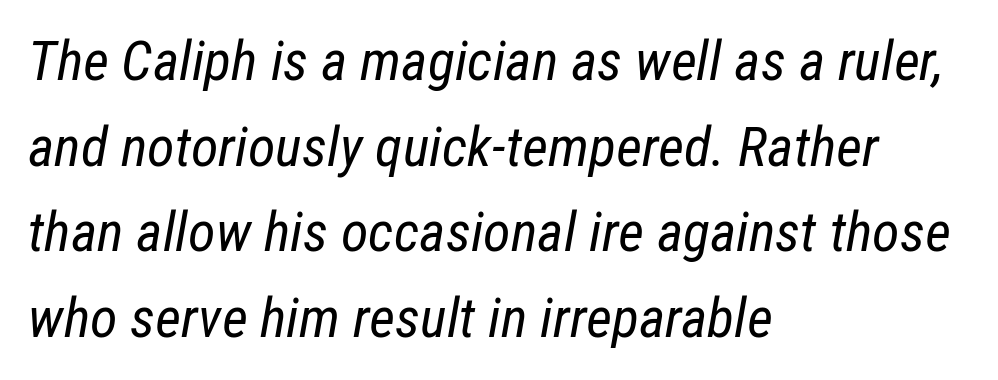
{"italic": "yes", "lean": "right", "slant_degrees": 12, "bold": "no", "weight": "regular", "width": "condensed", "stroke_contrast": "low", "x_height": "medium", "monospaced": "no", "underline": "no", "align": "left", "line_spacing": "normal", "line_spacing_ratio": 1.53, "letter_spacing": "normal", "letter_spacing_em": 0.0, "glyph_px": 56}
